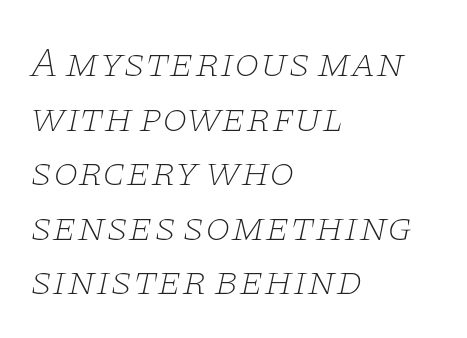
{"serif": "yes", "italic": "yes", "lean": "right", "slant_degrees": 11, "bold": "no", "weight": "thin", "width": "wide", "stroke_contrast": "low", "x_height": "large", "monospaced": "no", "underline": "no", "align": "left", "line_spacing": "normal", "line_spacing_ratio": 1.33, "letter_spacing": "normal", "letter_spacing_em": 0.0, "glyph_px": 41}
